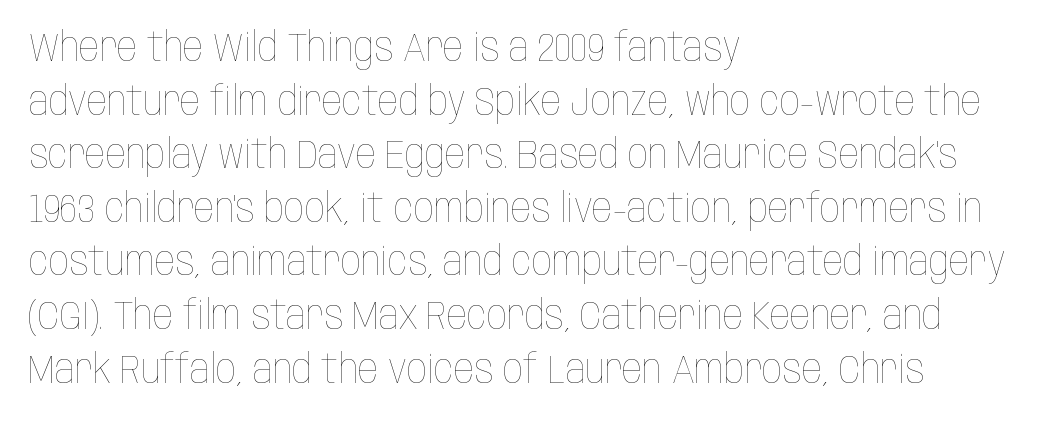
Typeset ragged right — the left edge is the straight one. Compared with a typical body face, this is equally light or lighter still. Beneath every word, the page is bare. A typesetter would call this proportional, since set widths differ per character. The lettering stays uniformly vertical, giving the passage a roman look. The vertical gap from one line to the next is medium.
